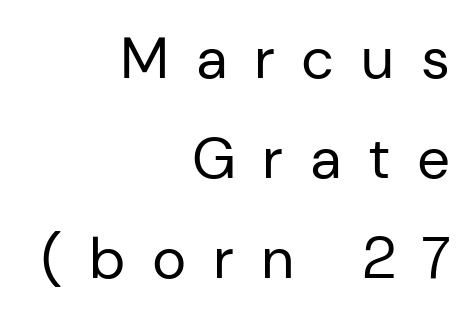
{"serif": "no", "italic": "no", "bold": "no", "weight": "regular", "width": "normal", "stroke_contrast": "low", "x_height": "medium", "monospaced": "no", "underline": "no", "align": "right", "line_spacing_ratio": 1.72, "letter_spacing": "wide", "letter_spacing_em": 0.46, "glyph_px": 58}
